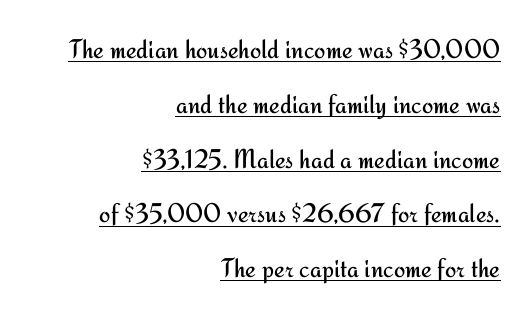
{"italic": "no", "bold": "no", "underline": "yes", "align": "right", "line_spacing": "loose", "line_spacing_ratio": 2.03, "letter_spacing": "normal", "letter_spacing_em": 0.0, "glyph_px": 27}
